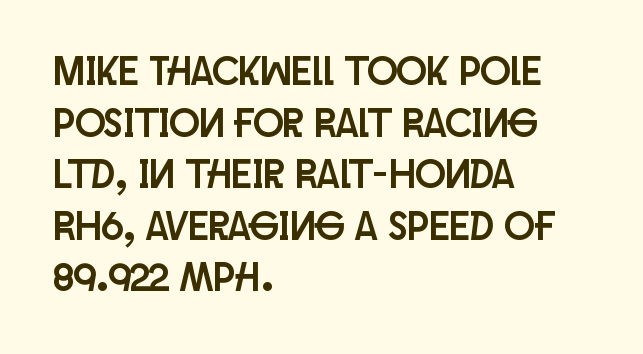
{"serif": "no", "italic": "no", "width": "condensed", "stroke_contrast": "low", "x_height": "large", "monospaced": "no", "underline": "no", "align": "left", "line_spacing": "normal", "line_spacing_ratio": 1.29, "letter_spacing": "normal", "letter_spacing_em": 0.0, "glyph_px": 40}
